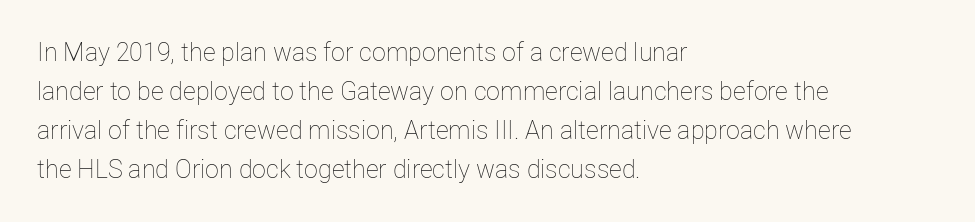
Q: Is the text bold? A: No.
Q: Is the text italic (slanted)? A: No, it is upright.
Q: Is the text underlined? A: No.
Q: How is the paragraph aligned? A: Left-aligned.
Q: Is the spacing between letters normal or unusually wide? A: Normal.
Q: Is the spacing between lines tight, normal or loose? A: Normal.
